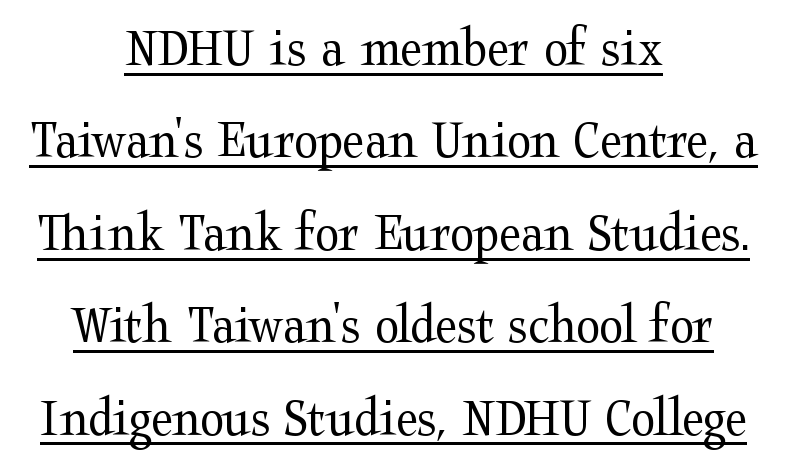
The image shows 56 px regular-weight, wide serif type, upright; set centered, normal line spacing (1.65x), normal letter spacing, underlined; medium stroke contrast and a medium x-height.
